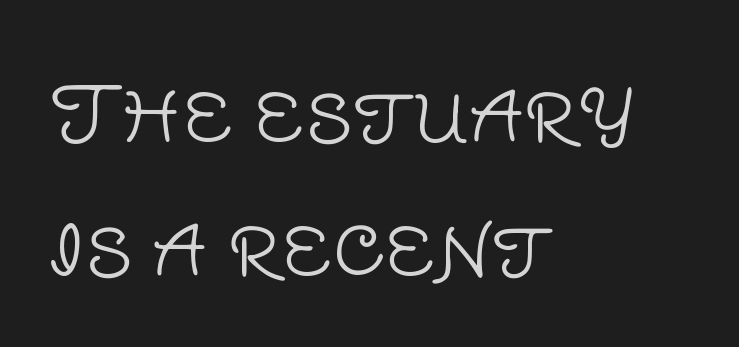
{"serif": "no", "bold": "no", "weight": "light", "width": "normal", "stroke_contrast": "low", "x_height": "large", "monospaced": "no", "underline": "no", "align": "left", "line_spacing_ratio": 1.72, "letter_spacing": "normal", "letter_spacing_em": 0.0, "glyph_px": 78}
